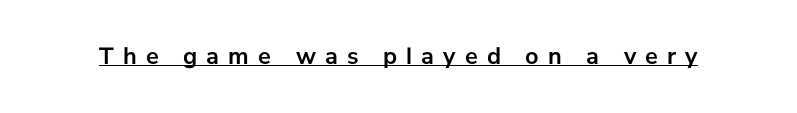
{"italic": "no", "bold": "yes", "underline": "yes", "letter_spacing": "wide", "letter_spacing_em": 0.38, "glyph_px": 24}
